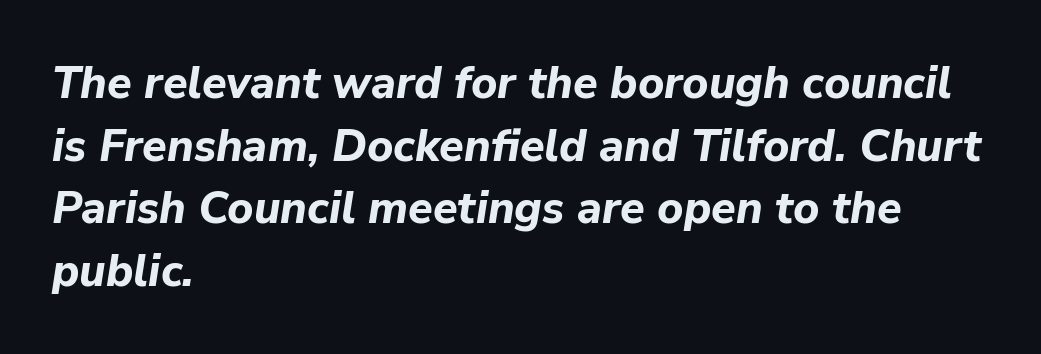
Characters are canted at an angle relative to the baseline's perpendicular. The letterforms sit shoulder to shoulder at normal distance. The vertical gap from one line to the next is medium. Each letter keeps its own natural width here, so spacing adapts to shape. Bare-footed words on every line. A classic flush-left, rag-right setting is used for this passage.
